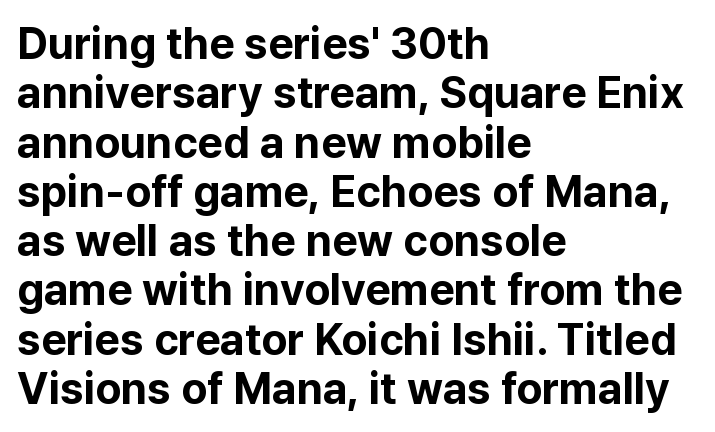
{"serif": "no", "italic": "no", "bold": "yes", "weight": "bold", "width": "normal", "stroke_contrast": "low", "x_height": "medium", "monospaced": "no", "underline": "no", "align": "left", "line_spacing": "tight", "line_spacing_ratio": 1.12, "letter_spacing": "normal", "letter_spacing_em": 0.0, "glyph_px": 44}
